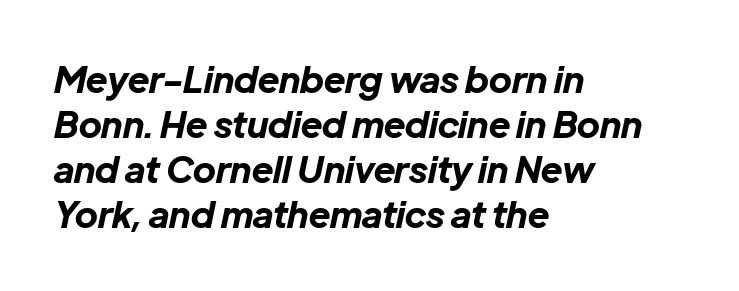
Q: Is the text bold? A: Yes.
Q: Is the text italic (slanted)? A: Yes, it leans right by about 12 degrees.
Q: Is the text underlined? A: No.
Q: How is the paragraph aligned? A: Left-aligned.
Q: Is the spacing between letters normal or unusually wide? A: Normal.
Q: Is the spacing between lines tight, normal or loose? A: Normal.
Q: Width (condensed, normal, or wide)? A: Normal.
Q: Stroke contrast? A: Low.
Q: x-height? A: Medium.
Q: Monospaced? A: No.
